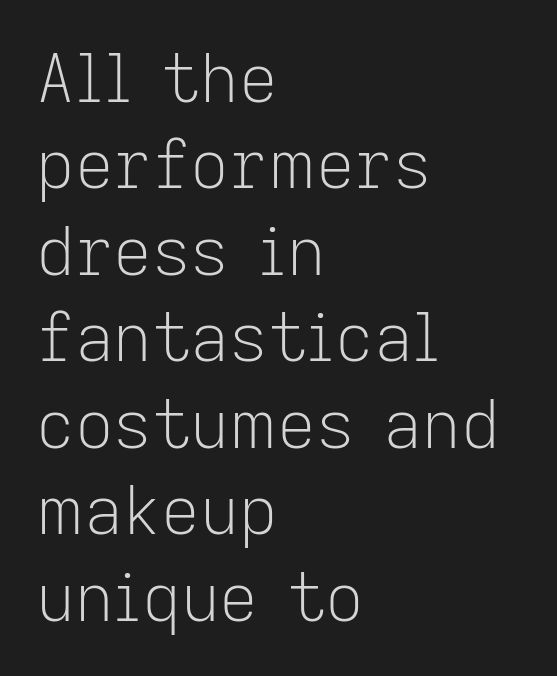
Upright lettering throughout. The area under the type is left untouched. Casual observation: everything's shoved over to the left. You could call the tracking neutral — neither tight nor loose. A sans-serif font was chosen for this passage.
